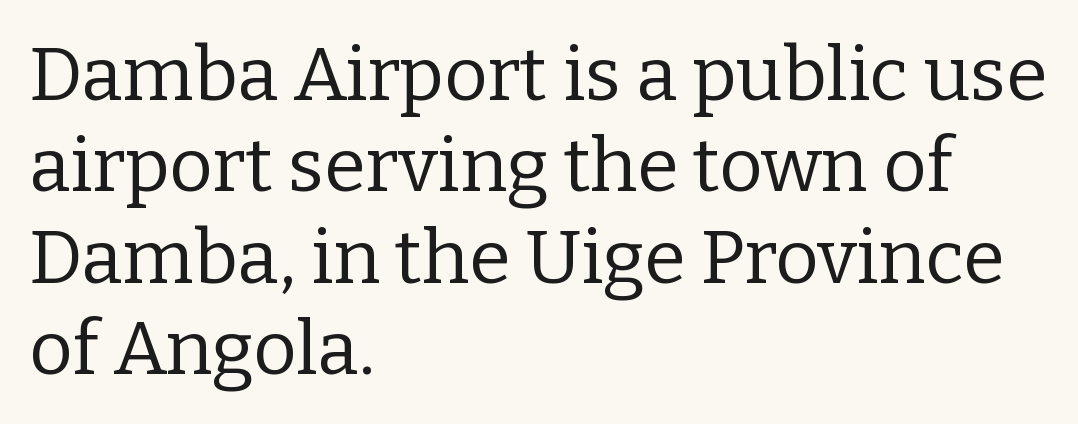
{"serif": "yes", "italic": "no", "bold": "no", "weight": "regular", "width": "normal", "stroke_contrast": "low", "x_height": "medium", "monospaced": "no", "underline": "no", "align": "left", "line_spacing_ratio": 1.22, "letter_spacing": "normal", "letter_spacing_em": 0.0, "glyph_px": 75}
